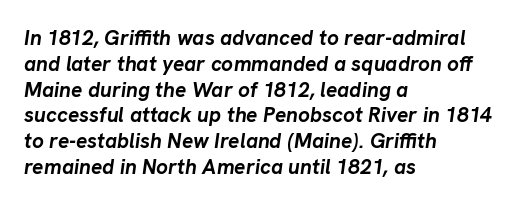
Q: Is the text bold? A: Yes.
Q: Is the text italic (slanted)? A: Yes, it leans right by about 8 degrees.
Q: Is the text underlined? A: No.
Q: How is the paragraph aligned? A: Left-aligned.
Q: Is the spacing between letters normal or unusually wide? A: Normal.
